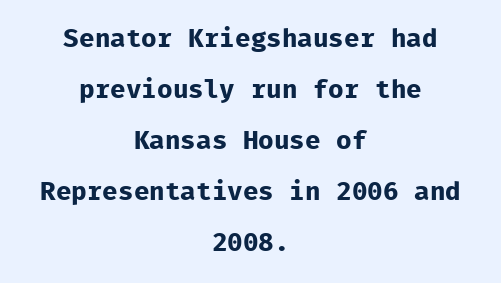
The image shows 26 px bold type, upright; set centered, loose line spacing (1.96x), normal letter spacing, not underlined.
